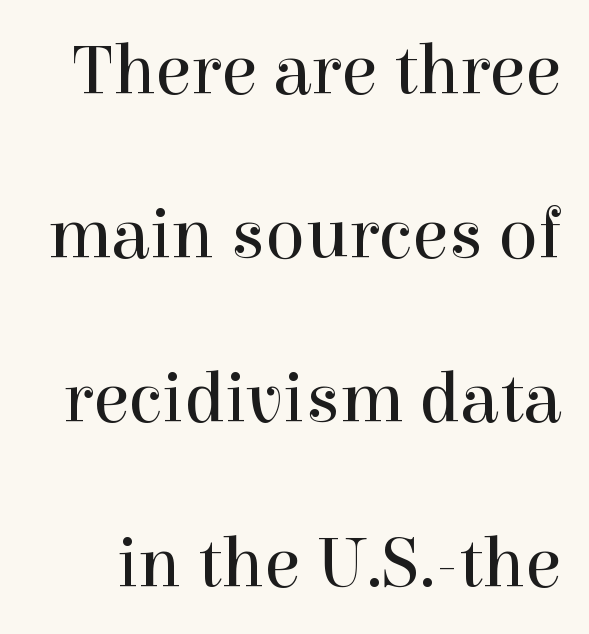
Q: Is the text bold? A: No.
Q: Is the text italic (slanted)? A: No, it is upright.
Q: Is the typeface a serif or a sans-serif typeface? A: Serif.
Q: Is the text underlined? A: No.
Q: Is the spacing between letters normal or unusually wide? A: Normal.
Q: Is the spacing between lines tight, normal or loose? A: Loose.
Q: Width (condensed, normal, or wide)? A: Normal.
Q: x-height? A: Medium.
Q: Monospaced? A: No.
